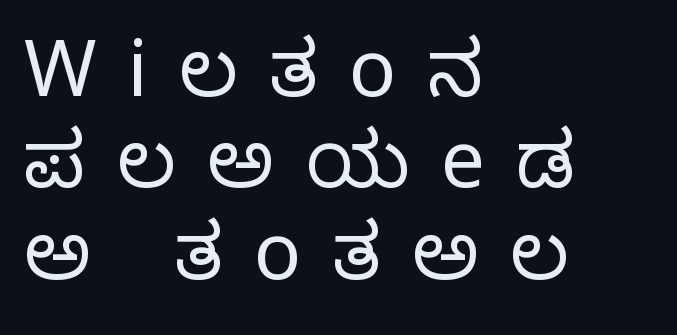
The image shows 78 px regular-weight serif type, upright; set left-aligned, line spacing 1.17x, unusually wide letter spacing (+0.4 em), not underlined; low stroke contrast and a large x-height.
